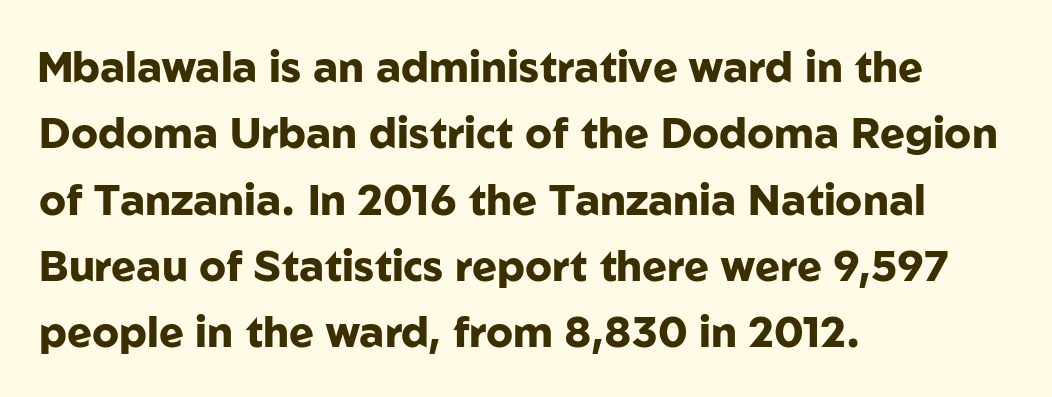
The image shows 42 px heavy sans-serif type, upright; set left-aligned, normal line spacing (1.58x), normal letter spacing, not underlined; low stroke contrast and a medium x-height.
